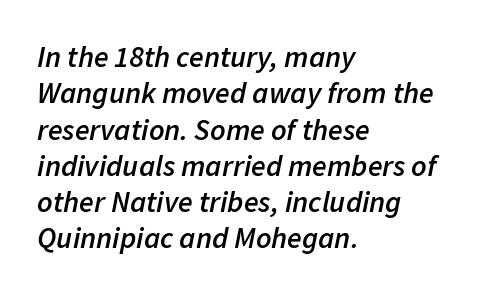
Q: Is the text bold? A: Semi-bold.
Q: Is the text italic (slanted)? A: Yes, it leans right by about 11 degrees.
Q: Is the text underlined? A: No.
Q: How is the paragraph aligned? A: Left-aligned.
Q: Is the spacing between letters normal or unusually wide? A: Normal.
Q: Width (condensed, normal, or wide)? A: Normal.
Q: Stroke contrast? A: Low.
Q: x-height? A: Medium.
Q: Monospaced? A: No.
